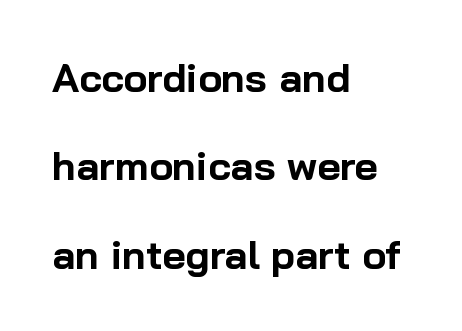
{"serif": "no", "italic": "no", "bold": "yes", "weight": "bold", "width": "normal", "stroke_contrast": "low", "x_height": "medium", "monospaced": "no", "underline": "no", "align": "left", "line_spacing": "loose", "line_spacing_ratio": 2.21, "letter_spacing": "normal", "letter_spacing_em": 0.0, "glyph_px": 40}
